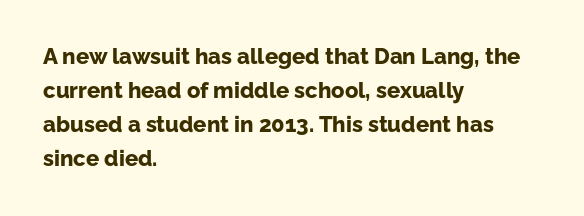
Q: Is the text bold? A: Yes.
Q: Is the text italic (slanted)? A: No, it is upright.
Q: Is the text underlined? A: No.
Q: How is the paragraph aligned? A: Left-aligned.
Q: Is the spacing between letters normal or unusually wide? A: Normal.
Q: Is the spacing between lines tight, normal or loose? A: Normal.
